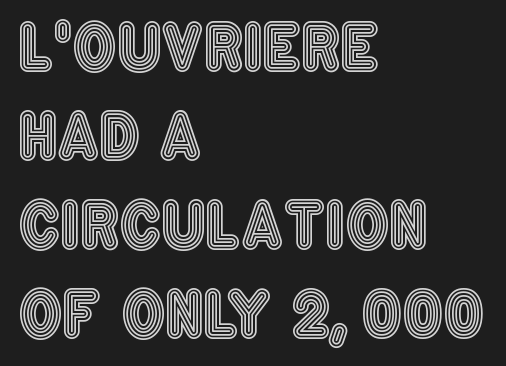
If you drew a line through each stem, it would be perfectly vertical. Descender tails drop into unmarked territory. In CSS terms this would be text-align: left. These lines sit exactly where default settings would place them.
